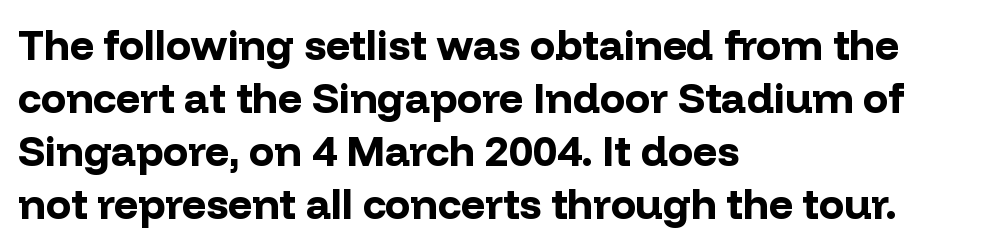
{"serif": "no", "italic": "no", "bold": "yes", "weight": "bold", "width": "normal", "stroke_contrast": "low", "x_height": "medium", "monospaced": "no", "underline": "no", "align": "left", "line_spacing": "normal", "line_spacing_ratio": 1.26, "letter_spacing": "normal", "letter_spacing_em": 0.0, "glyph_px": 42}
